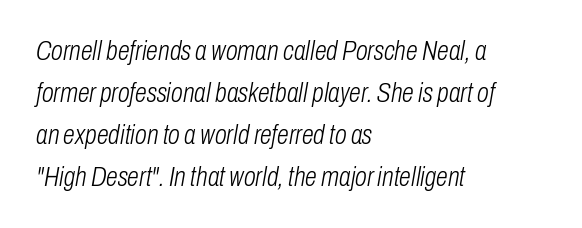
Q: Is the text bold? A: No.
Q: Is the text italic (slanted)? A: Yes, it leans right by about 10 degrees.
Q: Is the text underlined? A: No.
Q: How is the paragraph aligned? A: Left-aligned.
Q: Is the spacing between letters normal or unusually wide? A: Normal.
Q: Is the spacing between lines tight, normal or loose? A: Normal.
